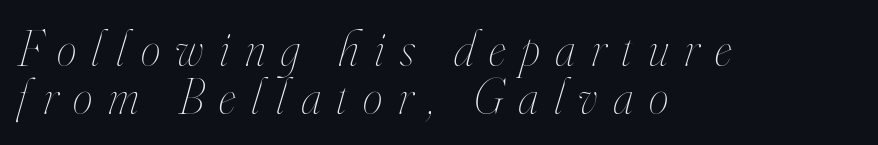
Would a proofreader flag this as italicized? Yes. The text block is weighted toward the left margin, trailing off unevenly rightward. You could only call the tracking loose — the letters float apart. Underlining? Definitely not there.
